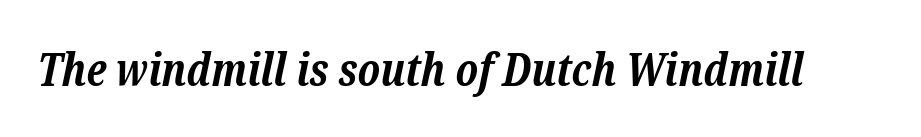
{"serif": "yes", "italic": "yes", "lean": "right", "slant_degrees": 12, "bold": "yes", "weight": "bold", "width": "normal", "stroke_contrast": "low", "x_height": "medium", "monospaced": "no", "underline": "no", "letter_spacing": "normal", "letter_spacing_em": 0.0, "glyph_px": 45}
